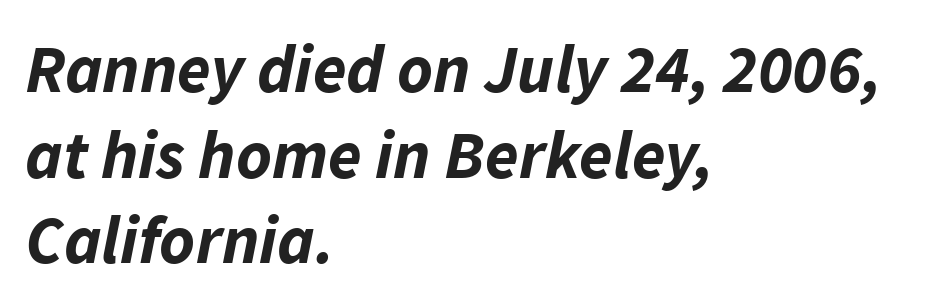
Baseline-to-baseline distance is the conventional proportion of letter height. This sample uses plain, unmodified letter spacing. The typography opts for an oblique posture over an upright one. Do the characters align in a grid? No, the font is proportional. Chunky letters — that's bold for sure.
